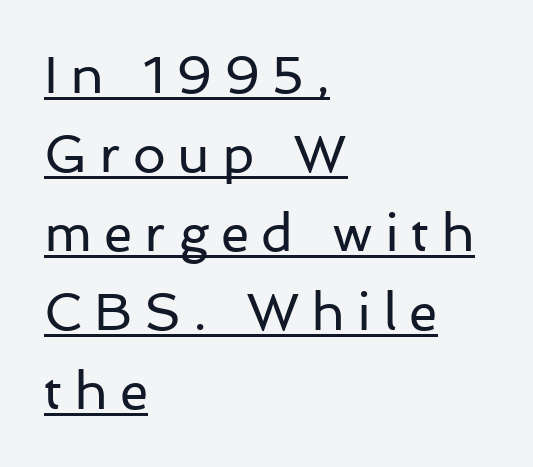
Q: Is the text bold? A: No.
Q: Is the text italic (slanted)? A: No, it is upright.
Q: Is the typeface a serif or a sans-serif typeface? A: Sans-serif.
Q: Is the text underlined? A: Yes.
Q: How is the paragraph aligned? A: Left-aligned.
Q: Is the spacing between letters normal or unusually wide? A: Unusually wide.
Q: Is the spacing between lines tight, normal or loose? A: Normal.
Q: Width (condensed, normal, or wide)? A: Normal.
Q: Stroke contrast? A: Low.
Q: x-height? A: Medium.
Q: Monospaced? A: No.
